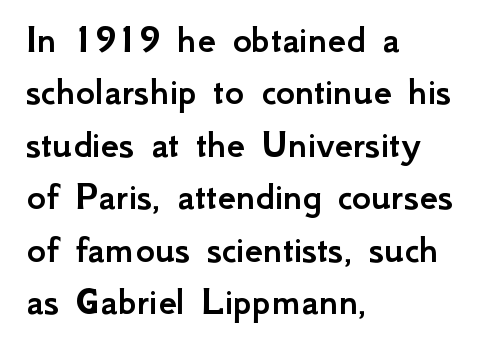
{"serif": "no", "italic": "no", "width": "normal", "stroke_contrast": "low", "x_height": "small", "monospaced": "no", "underline": "no", "align": "left", "line_spacing": "normal", "line_spacing_ratio": 1.28, "letter_spacing": "normal", "letter_spacing_em": 0.0, "glyph_px": 41}
